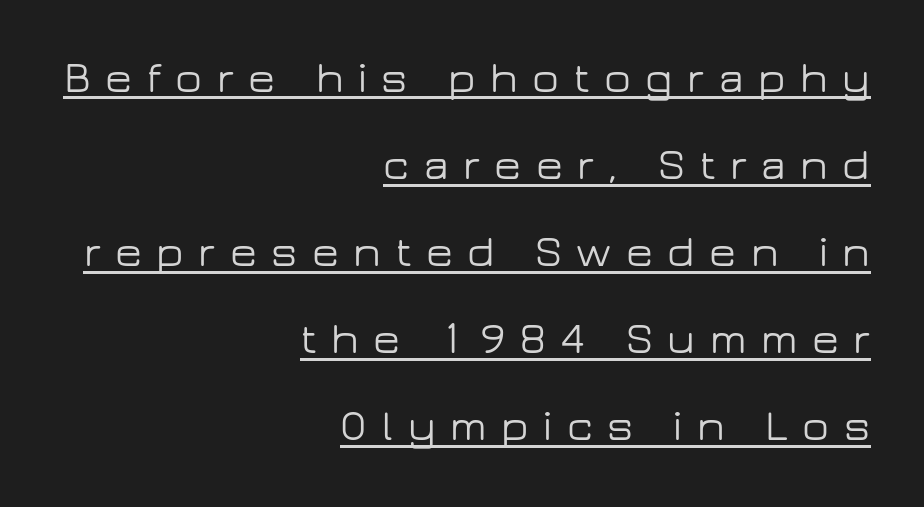
Q: Is the text italic (slanted)? A: No, it is upright.
Q: Is the typeface a serif or a sans-serif typeface? A: Sans-serif.
Q: Is the text underlined? A: Yes.
Q: How is the paragraph aligned? A: Right-aligned.
Q: Is the spacing between letters normal or unusually wide? A: Unusually wide.
Q: Is the spacing between lines tight, normal or loose? A: Loose.
Q: Width (condensed, normal, or wide)? A: Wide.
Q: Stroke contrast? A: Low.
Q: x-height? A: Medium.
Q: Monospaced? A: No.
